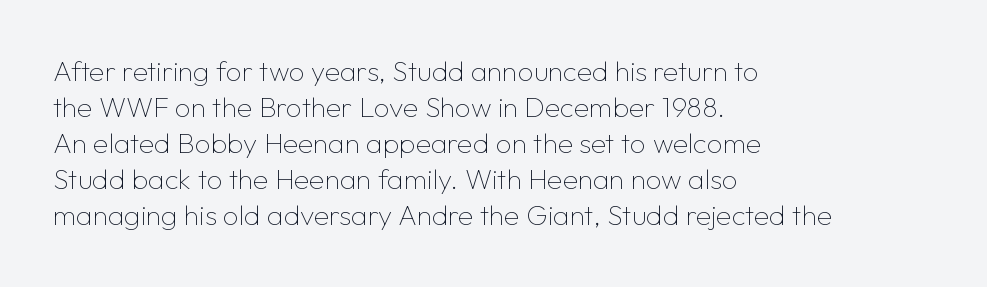
Q: Is the text bold? A: No.
Q: Is the text italic (slanted)? A: No, it is upright.
Q: Is the typeface a serif or a sans-serif typeface? A: Sans-serif.
Q: Is the text underlined? A: No.
Q: How is the paragraph aligned? A: Left-aligned.
Q: Is the spacing between letters normal or unusually wide? A: Normal.
Q: Is the spacing between lines tight, normal or loose? A: Normal.
Q: Width (condensed, normal, or wide)? A: Normal.
Q: Stroke contrast? A: Low.
Q: x-height? A: Medium.
Q: Monospaced? A: No.
